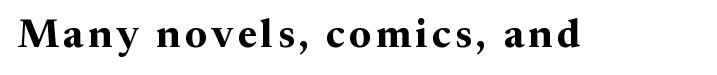
The image shows 40 px bold serif type, upright; set not underlined; medium stroke contrast and a medium x-height.
